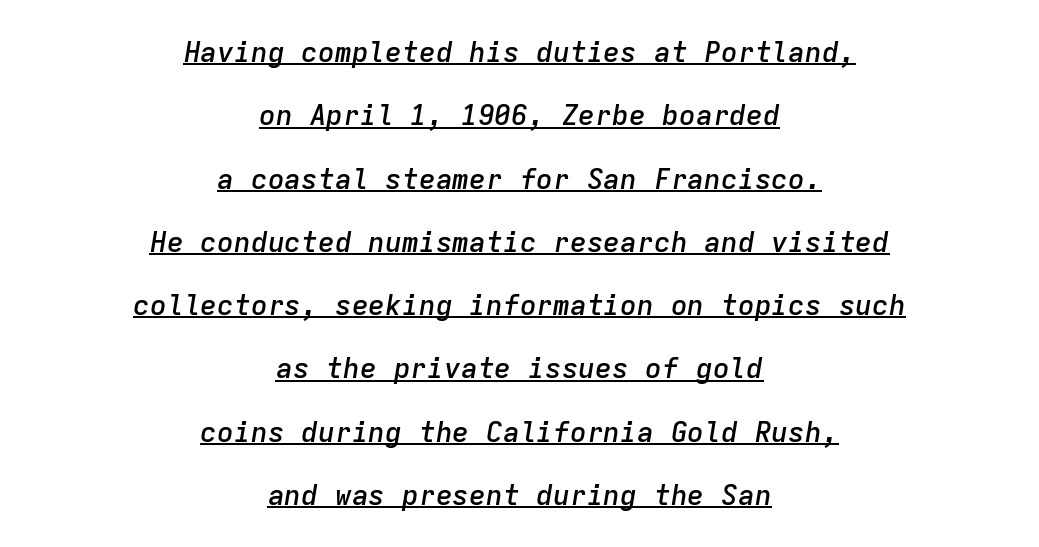
The image shows 28 px semibold type, italic (leaning right), monospaced; set centered, loose line spacing (2.26x), normal letter spacing, underlined; low stroke contrast and a medium x-height.
